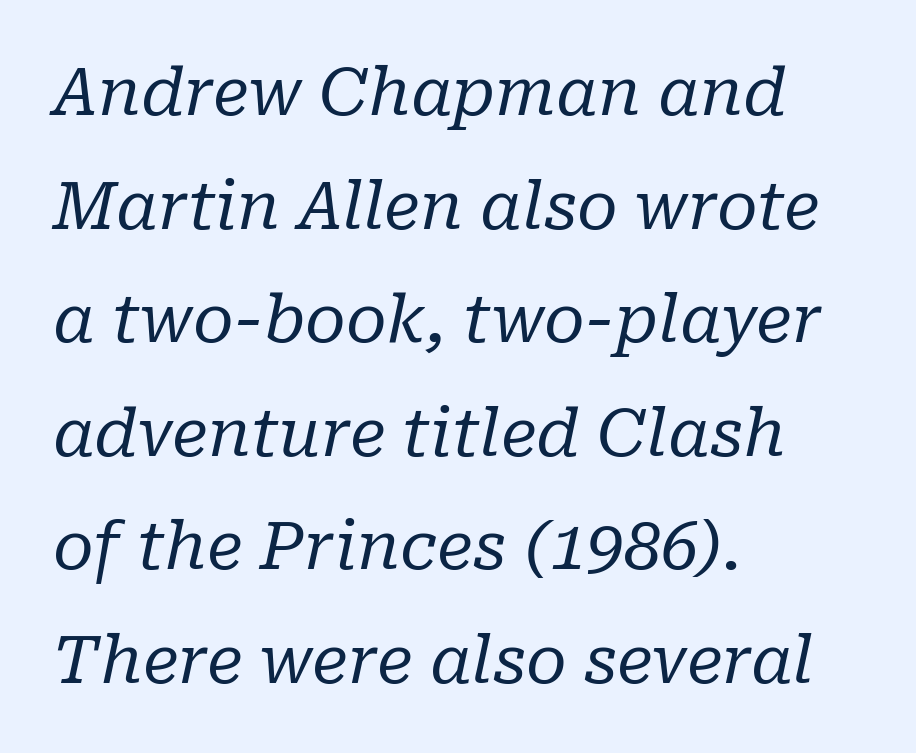
The image shows 66 px regular-weight serif type, italic (leaning right); set left-aligned, line spacing 1.72x, normal letter spacing, not underlined; low stroke contrast and a medium x-height.
